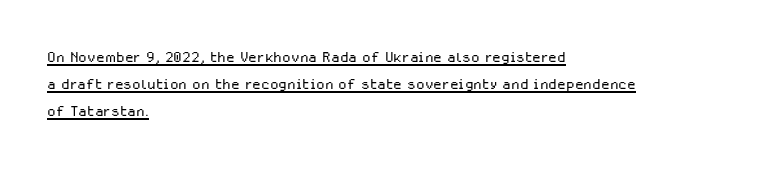
{"italic": "no", "bold": "no", "underline": "yes", "align": "left", "line_spacing": "normal", "line_spacing_ratio": 1.36, "letter_spacing": "normal", "letter_spacing_em": 0.0, "glyph_px": 20}
